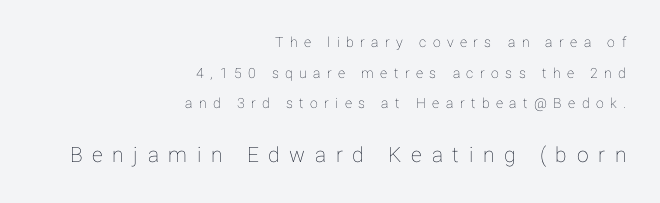
Caption: expanded tracking, letters set apart. The font's upright variant was chosen for this text. Underlining? Definitely not there. Look at the glyph heights: the lower group is clearly the bigger setting. Horizontal alignment here is rightward, an uncommon choice for prose. Students, observe: this is what heavily led, spacious text looks like.
